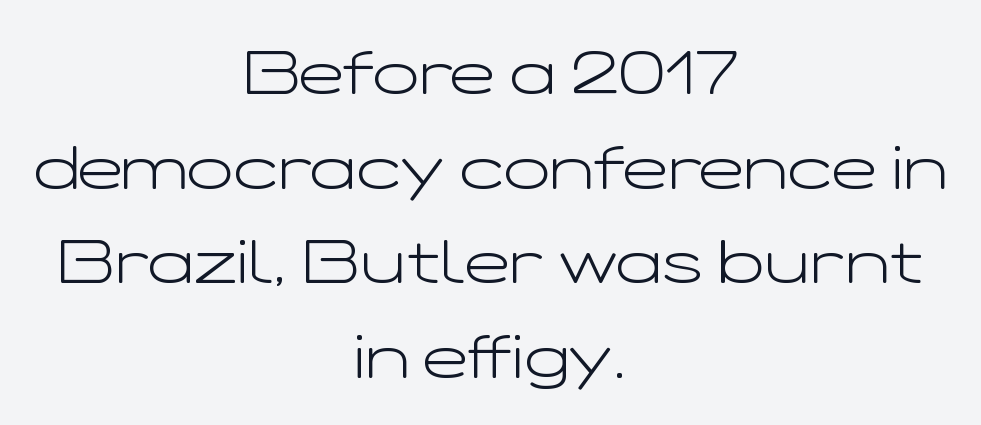
{"serif": "no", "italic": "no", "bold": "no", "weight": "light", "width": "wide", "stroke_contrast": "low", "x_height": "medium", "monospaced": "no", "underline": "no", "align": "center", "line_spacing": "normal", "line_spacing_ratio": 1.55, "letter_spacing": "normal", "letter_spacing_em": 0.0, "glyph_px": 61}
